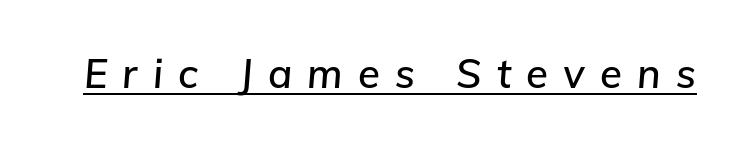
{"italic": "yes", "lean": "right", "slant_degrees": 5, "width": "normal", "stroke_contrast": "low", "x_height": "medium", "monospaced": "no", "underline": "yes", "letter_spacing": "wide", "letter_spacing_em": 0.38, "glyph_px": 40}
